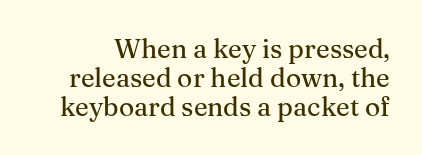
Does the leading feel generous? Not at all — it's pinched. The glyphs are unaccompanied by any horizontal stroke below them. Glyph-to-glyph distance matches everyday printed text. Does the lettering tilt? It doesn't — this is upright.
